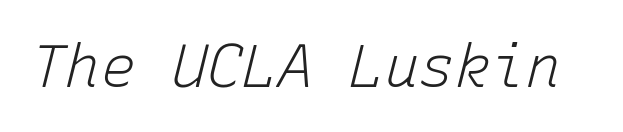
The image shows 59 px light type, italic (leaning right), monospaced; set normal letter spacing, not underlined; low stroke contrast and a medium x-height.
